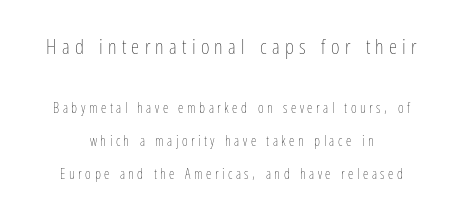
Q: Is the text bold? A: No.
Q: Is the text italic (slanted)? A: No, it is upright.
Q: Is the text underlined? A: No.
Q: How is the paragraph aligned? A: Centered.
Q: Is the spacing between letters normal or unusually wide? A: Unusually wide.
Q: Is the spacing between lines tight, normal or loose? A: Loose.
Q: Which block of text is set in a larger size, the first (top) or the second (bottom)? A: The first (top) one.
